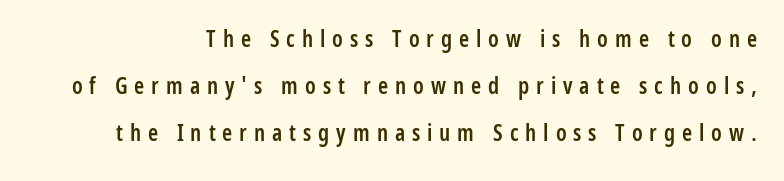
The passage shown has open, widely tracked lettering throughout. Is the type bold? Partly — it's a semibold, heavier than regular but not fully bold. Style check: upright. The strip under each line holds only bare page.
